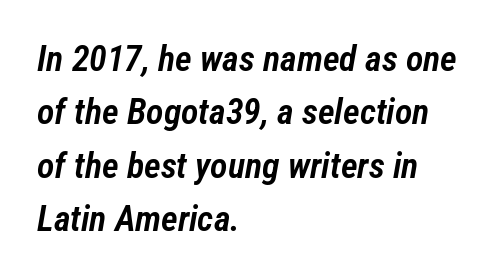
Leading matches the norm, producing a regular column. What stands out about the letter spacing? Nothing — it is the standard amount. Words float on clear page, feet unadorned. Looking at the ascenders, they clearly lean. The face used here is proportionally spaced, like ordinary book or web type. Semibold letterforms, between regular and bold.
